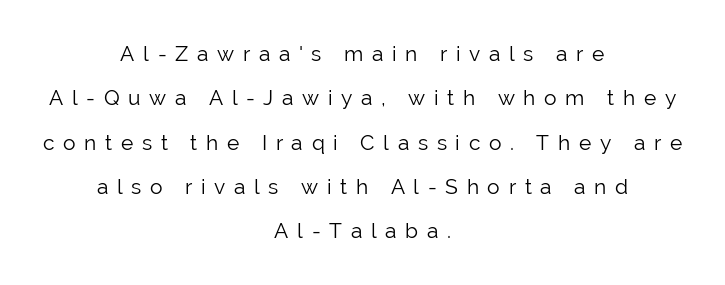
Think standard paragraph weight, or any step lighter than that. The gaps between neighbouring characters are conspicuously large. When letters stand straight like this, we call the style roman or upright. The strip under each line holds only bare page.
